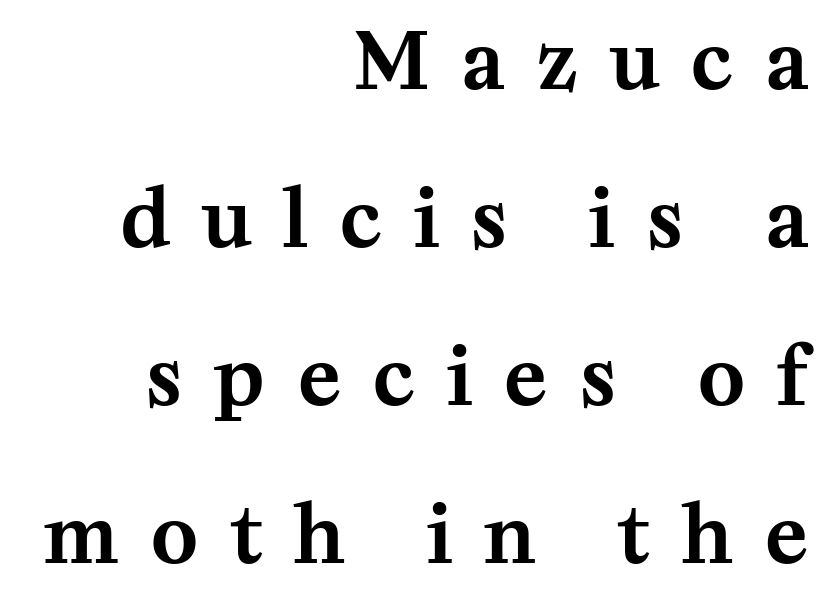
{"serif": "yes", "italic": "no", "width": "normal", "stroke_contrast": "medium", "x_height": "medium", "monospaced": "no", "underline": "no", "align": "right", "line_spacing": "loose", "line_spacing_ratio": 2.0, "letter_spacing": "wide", "letter_spacing_em": 0.41, "glyph_px": 79}
